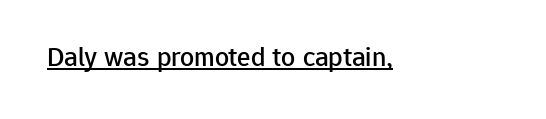
The image shows 28 px sans-serif type, upright; set normal letter spacing, underlined; low stroke contrast and a medium x-height.
